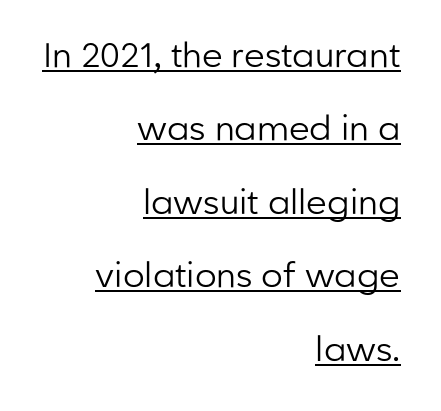
Q: Is the text bold? A: No.
Q: Is the text italic (slanted)? A: No, it is upright.
Q: Is the typeface a serif or a sans-serif typeface? A: Sans-serif.
Q: Is the text underlined? A: Yes.
Q: How is the paragraph aligned? A: Right-aligned.
Q: Is the spacing between letters normal or unusually wide? A: Normal.
Q: Is the spacing between lines tight, normal or loose? A: Loose.
Q: Width (condensed, normal, or wide)? A: Normal.
Q: Stroke contrast? A: Low.
Q: x-height? A: Medium.
Q: Monospaced? A: No.
